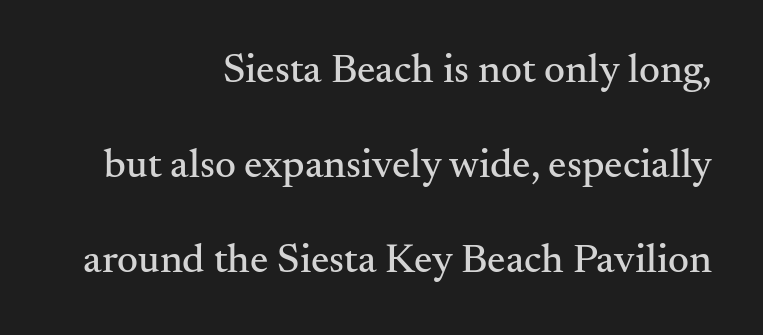
Q: Is the text italic (slanted)? A: No, it is upright.
Q: Is the typeface a serif or a sans-serif typeface? A: Serif.
Q: Is the text underlined? A: No.
Q: How is the paragraph aligned? A: Right-aligned.
Q: Is the spacing between letters normal or unusually wide? A: Normal.
Q: Is the spacing between lines tight, normal or loose? A: Loose.
Q: Width (condensed, normal, or wide)? A: Normal.
Q: Stroke contrast? A: Medium.
Q: x-height? A: Small.
Q: Monospaced? A: No.
